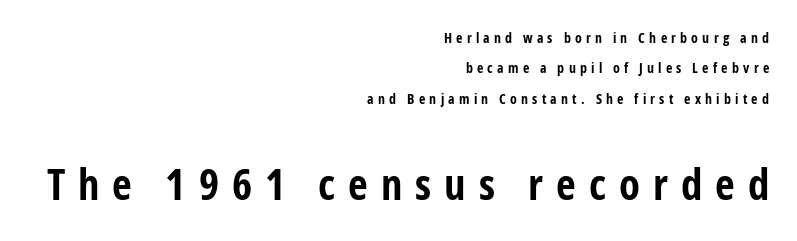
Q: Is the text bold? A: Yes.
Q: Is the text italic (slanted)? A: No, it is upright.
Q: Is the typeface a serif or a sans-serif typeface? A: Sans-serif.
Q: Is the text underlined? A: No.
Q: How is the paragraph aligned? A: Right-aligned.
Q: Is the spacing between letters normal or unusually wide? A: Unusually wide.
Q: Is the spacing between lines tight, normal or loose? A: Loose.
Q: Which block of text is set in a larger size, the first (top) or the second (bottom)? A: The second (bottom) one.
Q: Width (condensed, normal, or wide)? A: Condensed.
Q: Stroke contrast? A: Low.
Q: x-height? A: Medium.
Q: Monospaced? A: No.
